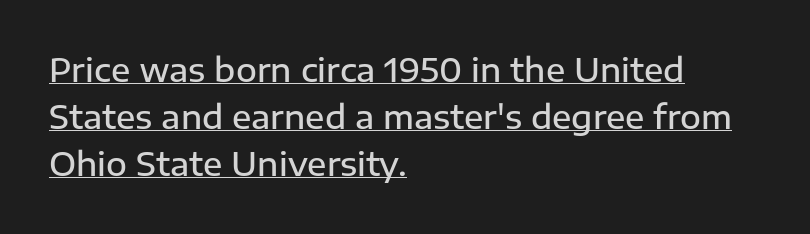
Q: Is the text bold? A: Semi-bold.
Q: Is the text italic (slanted)? A: No, it is upright.
Q: Is the typeface a serif or a sans-serif typeface? A: Sans-serif.
Q: Is the text underlined? A: Yes.
Q: How is the paragraph aligned? A: Left-aligned.
Q: Is the spacing between letters normal or unusually wide? A: Normal.
Q: Is the spacing between lines tight, normal or loose? A: Normal.
Q: Width (condensed, normal, or wide)? A: Normal.
Q: Stroke contrast? A: Low.
Q: x-height? A: Medium.
Q: Monospaced? A: No.
